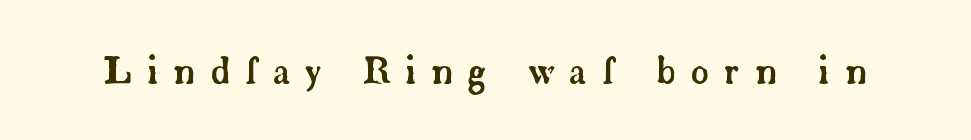
The glyphs in this specimen are seriffed. Descenders are the only things crossing below the line. Proportional: the letters do not fall into vertical columns. Posture: upright roman.
